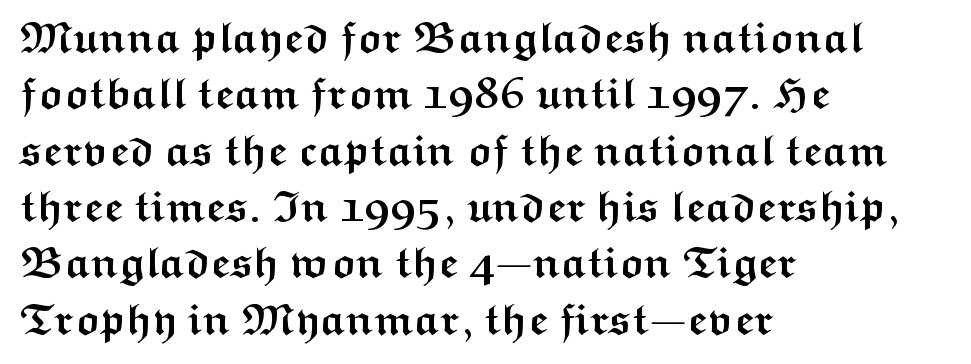
Q: Is the text bold? A: Yes.
Q: Is the text italic (slanted)? A: No, it is upright.
Q: Is the typeface a serif or a sans-serif typeface? A: Sans-serif.
Q: Is the text underlined? A: No.
Q: How is the paragraph aligned? A: Left-aligned.
Q: Is the spacing between letters normal or unusually wide? A: Normal.
Q: Is the spacing between lines tight, normal or loose? A: Normal.
Q: Width (condensed, normal, or wide)? A: Wide.
Q: Stroke contrast? A: Medium.
Q: x-height? A: Medium.
Q: Monospaced? A: No.
